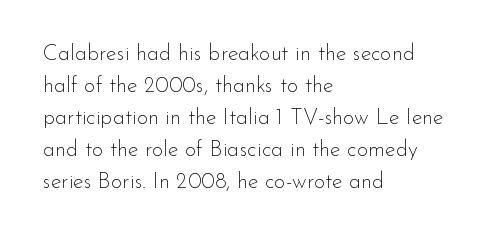
{"italic": "no", "bold": "no", "underline": "no", "align": "left", "line_spacing": "normal", "line_spacing_ratio": 1.46, "letter_spacing": "normal", "letter_spacing_em": 0.0, "glyph_px": 22}
